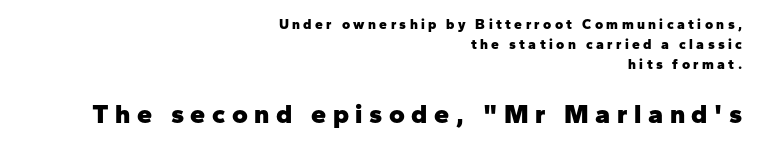
The image shows 27 px bold type, upright; set right-aligned, normal line spacing (1.44x), unusually wide letter spacing (+0.24 em), not underlined; the second (bottom) block is 1.93x larger.
